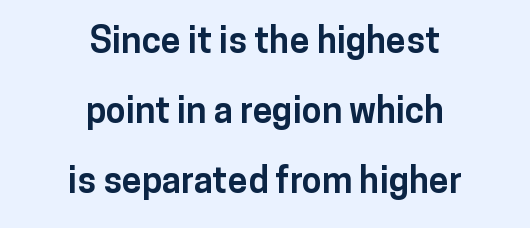
{"serif": "no", "italic": "no", "bold": "yes", "weight": "bold", "width": "normal", "stroke_contrast": "low", "x_height": "medium", "monospaced": "no", "underline": "no", "align": "center", "line_spacing": "loose", "line_spacing_ratio": 1.94, "letter_spacing": "normal", "letter_spacing_em": 0.0, "glyph_px": 36}
